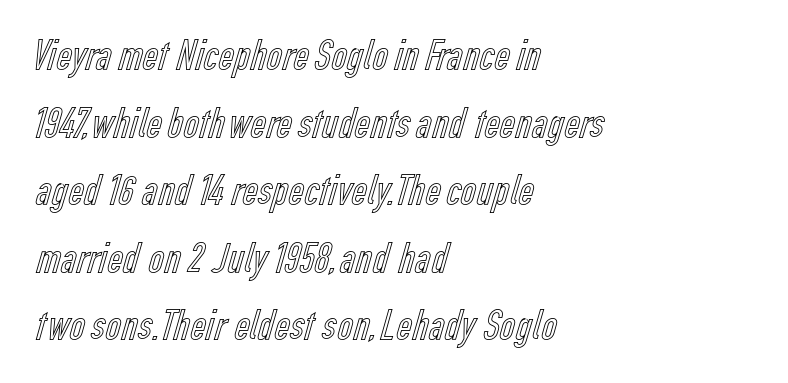
Does the copy run flush right? No — it runs flush left. Lines of text with bare space underneath. Between one letter and the next there's only the usual sliver of space. Varying glyph widths throughout — classic text-font behaviour.
